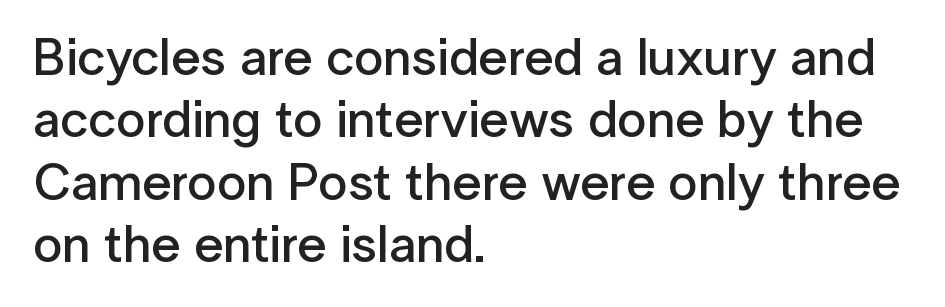
{"serif": "no", "italic": "no", "bold": "semi", "weight": "semibold", "width": "normal", "stroke_contrast": "low", "x_height": "medium", "monospaced": "no", "underline": "no", "align": "left", "line_spacing_ratio": 1.2, "letter_spacing": "normal", "letter_spacing_em": 0.0, "glyph_px": 52}
